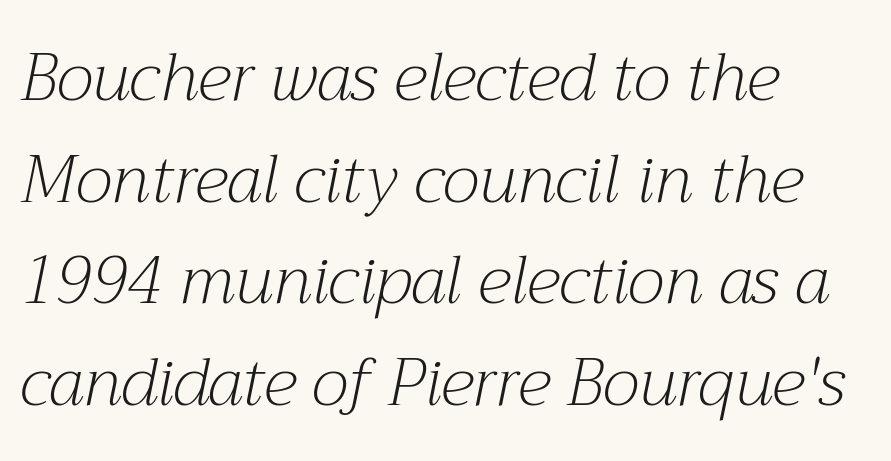
The image shows 66 px light serif type, italic (leaning right); set left-aligned, normal line spacing (1.54x), normal letter spacing, not underlined; medium stroke contrast and a medium x-height.
